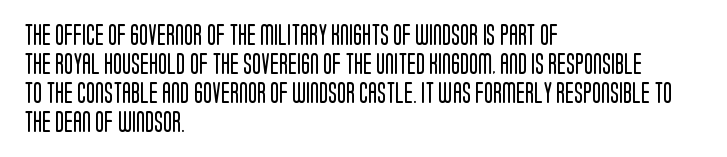
Q: Is the text bold? A: No.
Q: Is the text italic (slanted)? A: No, it is upright.
Q: Is the text underlined? A: No.
Q: How is the paragraph aligned? A: Left-aligned.
Q: Is the spacing between letters normal or unusually wide? A: Normal.
Q: Is the spacing between lines tight, normal or loose? A: Normal.
